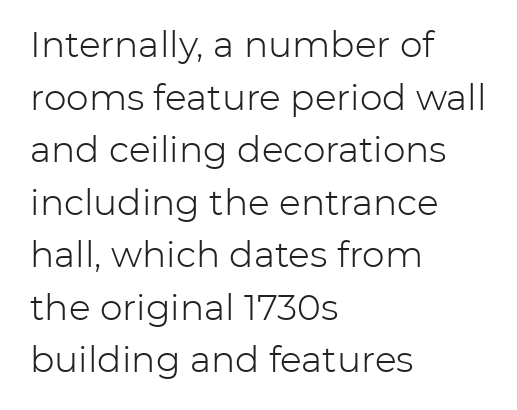
Q: Is the text bold? A: No.
Q: Is the text italic (slanted)? A: No, it is upright.
Q: Is the typeface a serif or a sans-serif typeface? A: Sans-serif.
Q: Is the text underlined? A: No.
Q: How is the paragraph aligned? A: Left-aligned.
Q: Is the spacing between letters normal or unusually wide? A: Normal.
Q: Is the spacing between lines tight, normal or loose? A: Normal.
Q: Width (condensed, normal, or wide)? A: Normal.
Q: Stroke contrast? A: Low.
Q: x-height? A: Medium.
Q: Monospaced? A: No.
